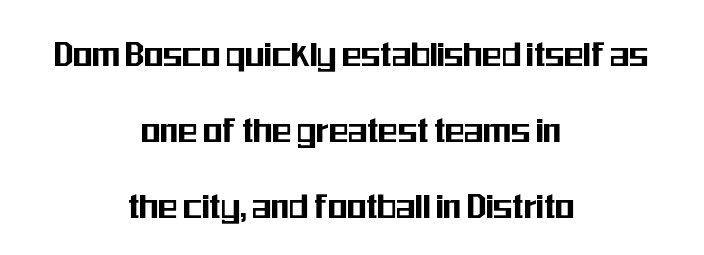
Is this a fixed-width face? No — the glyphs have proportional, varying widths. This sample uses a sans-serif face. The rag falls on both sides of this text block equally. There is no visible air inserted between adjacent glyphs.
